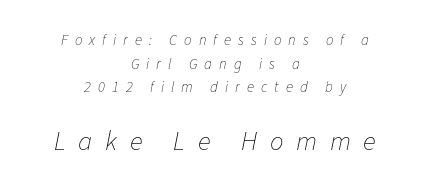
The space directly below the letters is spotless. Short and long lines alike share a common midpoint. The typography opts for an oblique posture over an upright one. Heaviness? Minimal to ordinary, like unemphasized prose. This sample keeps an unexceptional amount of space between lines.
